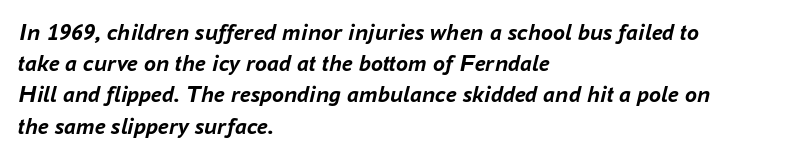
Q: Is the text bold? A: Yes.
Q: Is the text italic (slanted)? A: Yes, it leans right by about 16 degrees.
Q: Is the text underlined? A: No.
Q: How is the paragraph aligned? A: Left-aligned.
Q: Is the spacing between letters normal or unusually wide? A: Normal.
Q: Is the spacing between lines tight, normal or loose? A: Normal.
